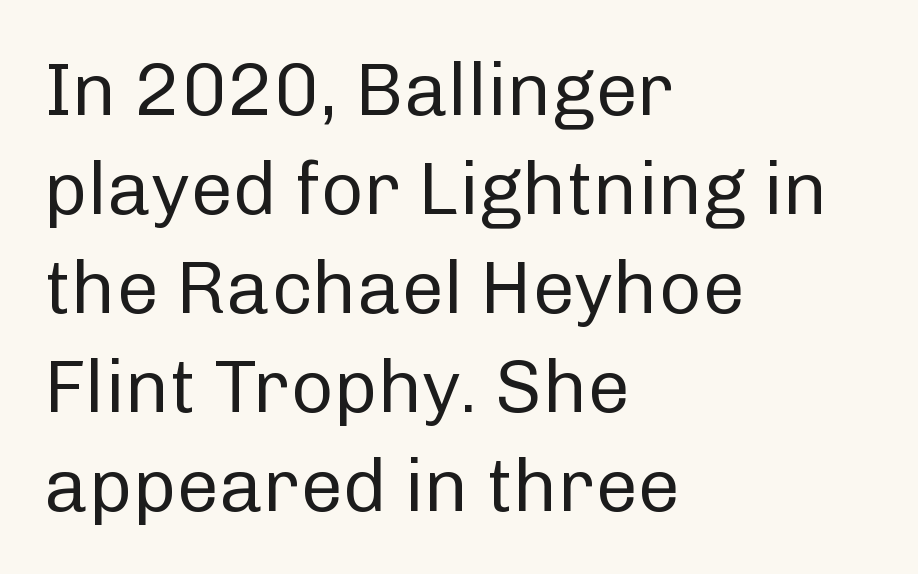
The passage shown is typed in a proportional face where columns would drift. You can tell from the bare stems that sans-serif type was used. The specimen omits any rule beneath the text block's lines. Is there any slant? The stems are plumb. Reading down the column, the eye jumps a familiar distance to each next line. The paragraph shown leans on its left margin.
